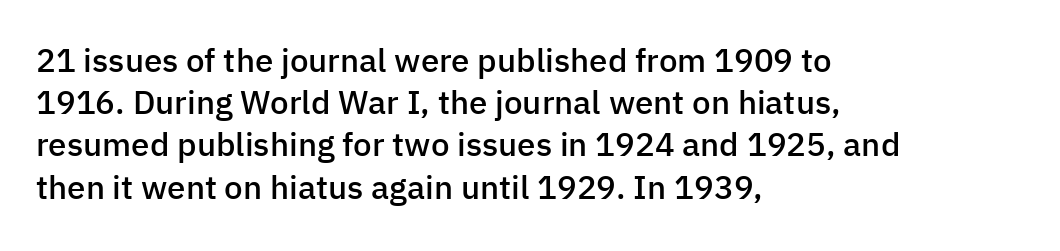
The image shows 33 px semibold sans-serif type, upright; set left-aligned, normal line spacing (1.28x), normal letter spacing, not underlined; low stroke contrast and a medium x-height.
